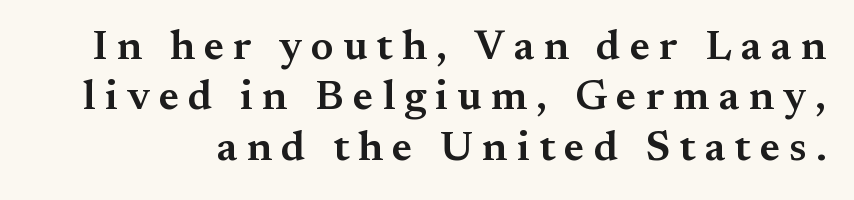
The image shows 42 px semibold serif type, upright; set line spacing 1.2x, unusually wide letter spacing (+0.22 em), not underlined; medium stroke contrast and a small x-height.
